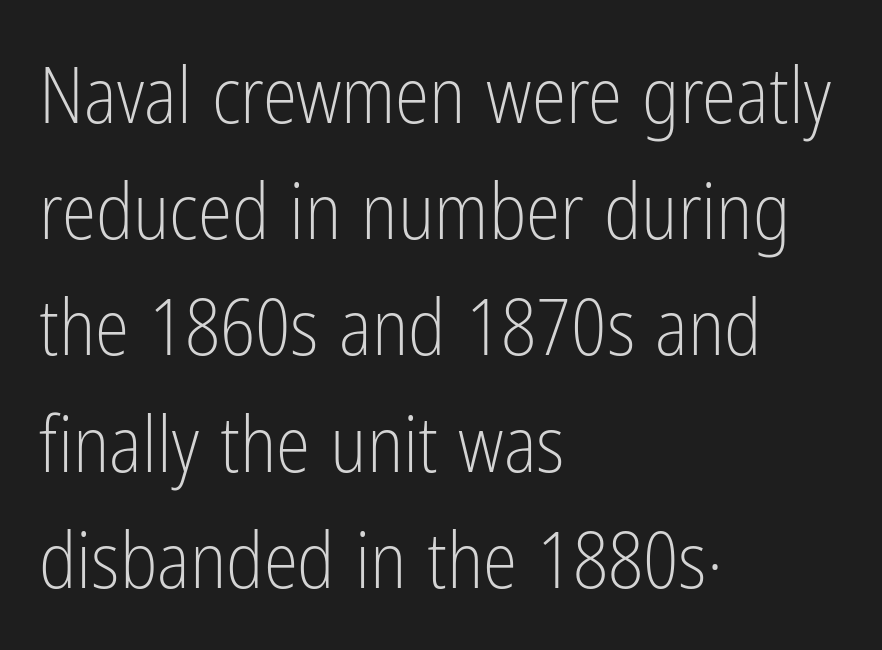
The image shows 78 px light, condensed sans-serif type, upright; set left-aligned, normal line spacing (1.49x), normal letter spacing, not underlined; low stroke contrast and a medium x-height.
